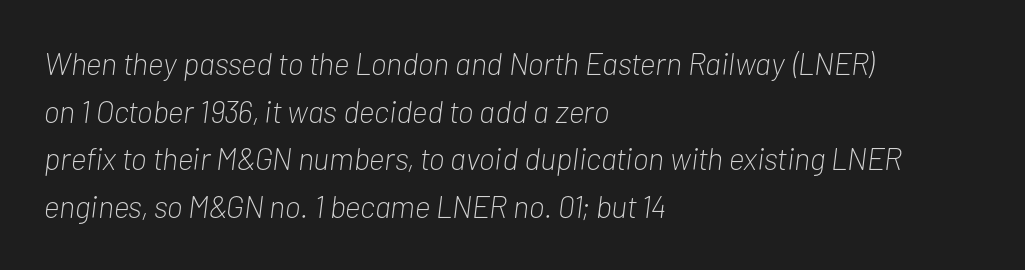
Q: Is the text bold? A: No.
Q: Is the text italic (slanted)? A: Yes, it leans right by about 7 degrees.
Q: Is the text underlined? A: No.
Q: How is the paragraph aligned? A: Left-aligned.
Q: Is the spacing between letters normal or unusually wide? A: Normal.
Q: Is the spacing between lines tight, normal or loose? A: Normal.
Q: Width (condensed, normal, or wide)? A: Condensed.
Q: Stroke contrast? A: Low.
Q: x-height? A: Medium.
Q: Monospaced? A: No.
